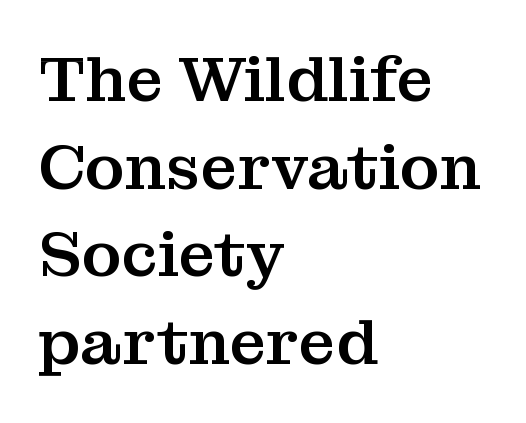
A normal amount of white space separates one row of letters from the next. Characters remain perfectly vertical along every line. The foot of each line stays bare and open. A student would call this left alignment; a typographer would say flush left, rag right.
